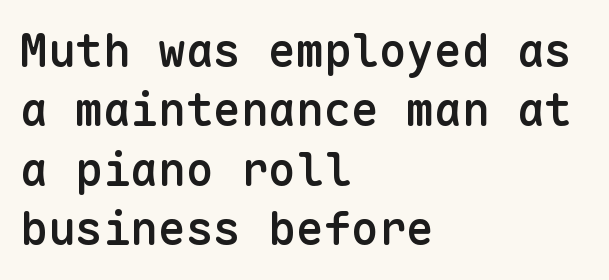
Q: Is the text bold? A: Semi-bold.
Q: Is the text italic (slanted)? A: No, it is upright.
Q: Is the typeface a serif or a sans-serif typeface? A: Sans-serif.
Q: Is the text underlined? A: No.
Q: How is the paragraph aligned? A: Left-aligned.
Q: Is the spacing between letters normal or unusually wide? A: Normal.
Q: Is the spacing between lines tight, normal or loose? A: Normal.
Q: Width (condensed, normal, or wide)? A: Normal.
Q: Stroke contrast? A: Low.
Q: x-height? A: Medium.
Q: Monospaced? A: Yes.
